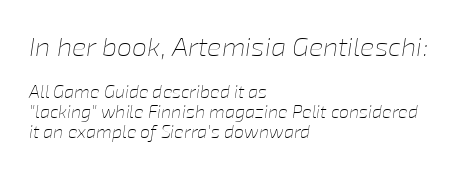
Q: Is the text bold? A: No.
Q: Is the text italic (slanted)? A: Yes, it leans right by about 8 degrees.
Q: Is the text underlined? A: No.
Q: How is the paragraph aligned? A: Left-aligned.
Q: Is the spacing between letters normal or unusually wide? A: Normal.
Q: Is the spacing between lines tight, normal or loose? A: Tight.
Q: Which block of text is set in a larger size, the first (top) or the second (bottom)? A: The first (top) one.
